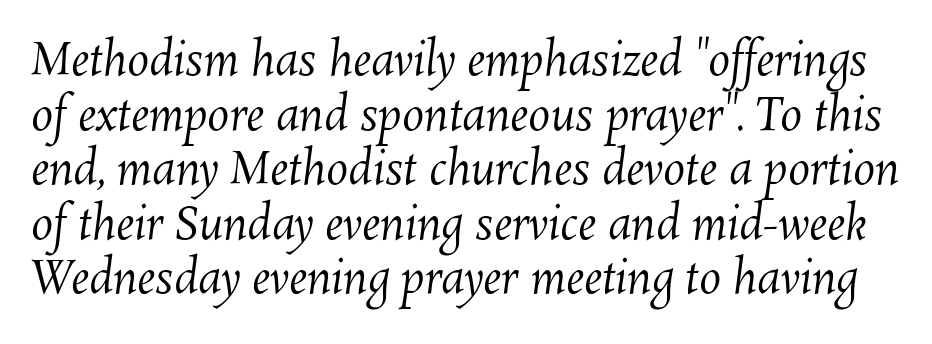
{"bold": "no", "weight": "regular", "width": "normal", "stroke_contrast": "medium", "x_height": "medium", "monospaced": "no", "underline": "no", "line_spacing_ratio": 1.24, "letter_spacing": "normal", "letter_spacing_em": 0.0, "glyph_px": 44}
